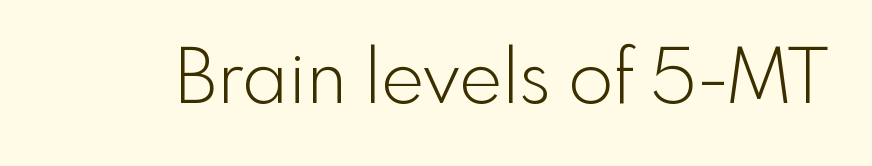
The image shows 74 px light sans-serif type, upright; set normal letter spacing, not underlined; a small x-height.
